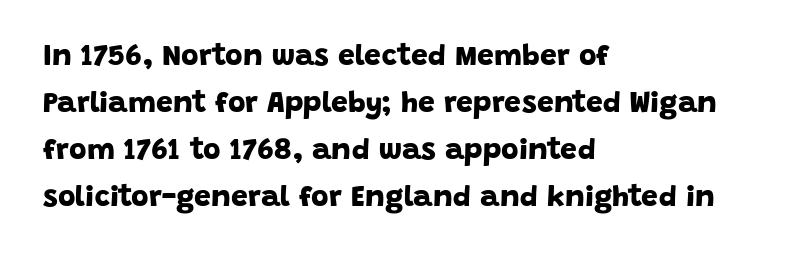
Q: Is the text bold? A: Yes.
Q: Is the typeface a serif or a sans-serif typeface? A: Sans-serif.
Q: Is the text underlined? A: No.
Q: How is the paragraph aligned? A: Left-aligned.
Q: Is the spacing between letters normal or unusually wide? A: Normal.
Q: Is the spacing between lines tight, normal or loose? A: Normal.
Q: Width (condensed, normal, or wide)? A: Normal.
Q: Stroke contrast? A: Low.
Q: x-height? A: Large.
Q: Monospaced? A: No.
